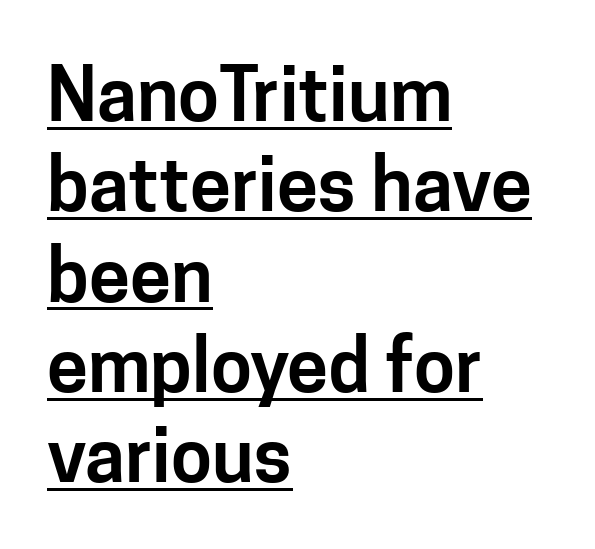
In terms of posture, this sample is upright. The type is set solid horizontally, with unmodified tracking. Honestly, the underline is the first thing you notice here. These lines are rendered in a variable-pitch font. A sans-serif font was chosen for this passage. Line starts are locked; line ends wander.
